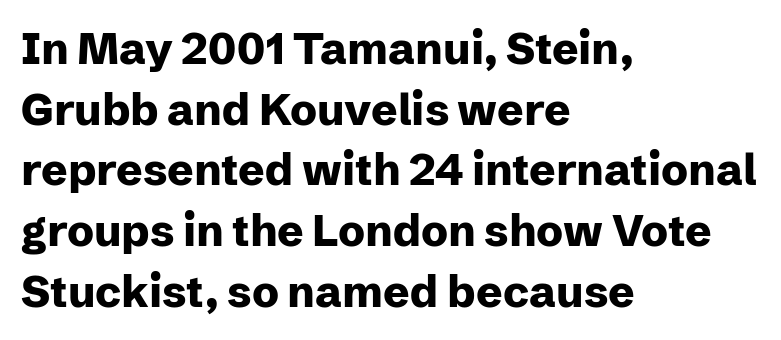
{"serif": "no", "italic": "no", "bold": "yes", "weight": "heavy", "width": "normal", "stroke_contrast": "low", "x_height": "medium", "monospaced": "no", "underline": "no", "align": "left", "line_spacing": "normal", "line_spacing_ratio": 1.38, "letter_spacing": "normal", "letter_spacing_em": 0.0, "glyph_px": 44}
